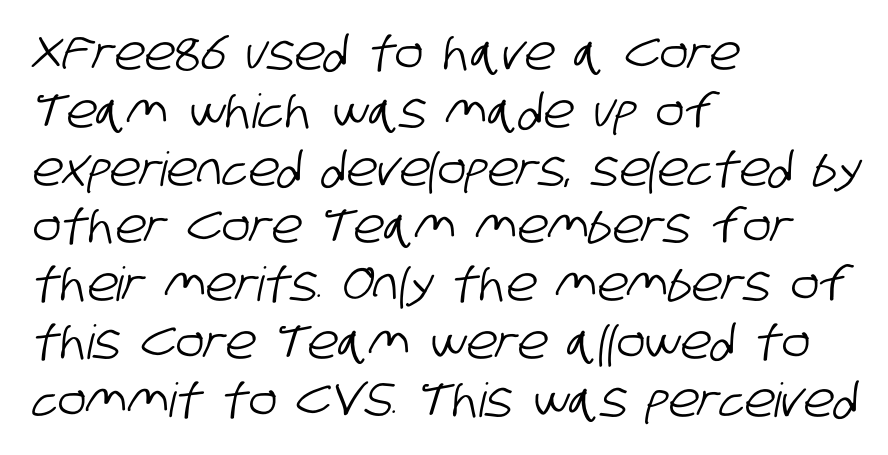
{"serif": "no", "width": "condensed", "stroke_contrast": "low", "x_height": "large", "monospaced": "no", "underline": "no", "align": "left", "line_spacing_ratio": 1.23, "letter_spacing": "normal", "letter_spacing_em": 0.0, "glyph_px": 47}
